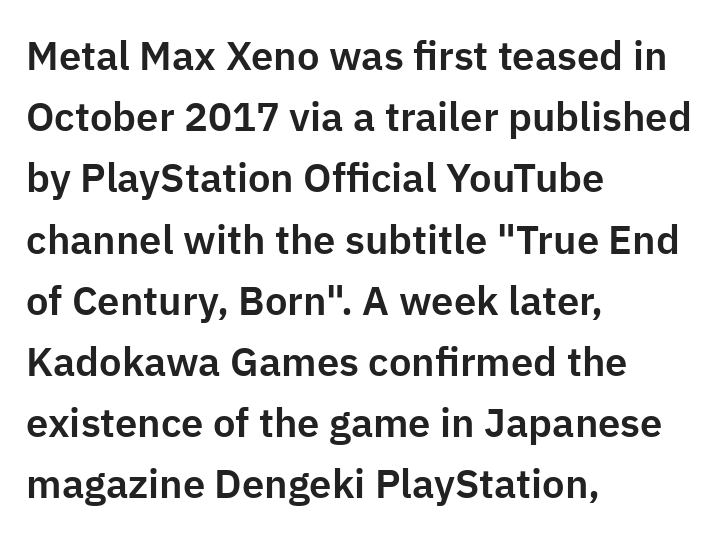
The image shows 40 px sans-serif type, upright; set left-aligned, normal line spacing (1.53x), normal letter spacing, not underlined; low stroke contrast and a medium x-height.
